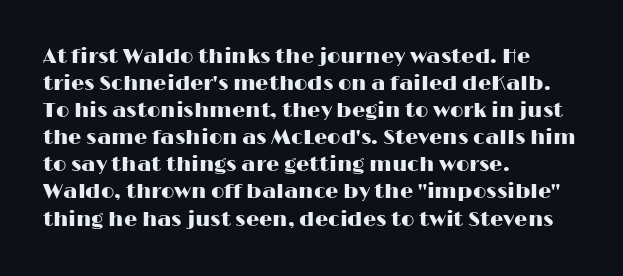
{"italic": "no", "underline": "no", "align": "left", "line_spacing": "normal", "line_spacing_ratio": 1.29, "letter_spacing": "normal", "letter_spacing_em": 0.0, "glyph_px": 21}
